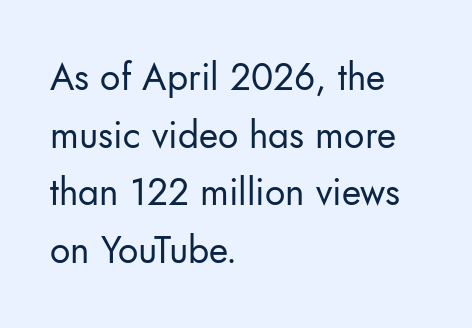
Reading down the block, your eye returns to a fixed left position each line. These lines are rendered in a variable-pitch font. Stroke mass is kept to a normal reading level or below. Summary of vertical rhythm: regular, with standard interline spacing. Check the space under the baseline: it is left empty.
